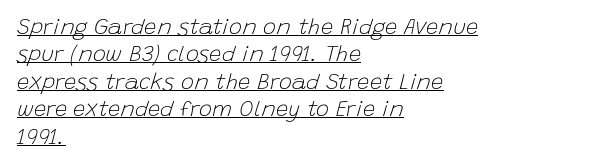
Q: Is the text bold? A: No.
Q: Is the text italic (slanted)? A: Yes, it leans right by about 15 degrees.
Q: Is the text underlined? A: Yes.
Q: How is the paragraph aligned? A: Left-aligned.
Q: Is the spacing between letters normal or unusually wide? A: Normal.
Q: Is the spacing between lines tight, normal or loose? A: Normal.
